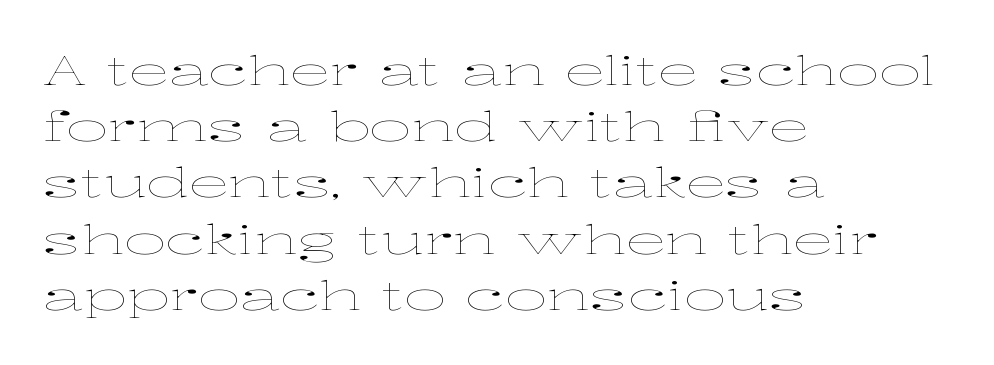
Q: Is the text bold? A: No.
Q: Is the text italic (slanted)? A: No, it is upright.
Q: Is the text underlined? A: No.
Q: How is the paragraph aligned? A: Left-aligned.
Q: Is the spacing between letters normal or unusually wide? A: Normal.
Q: Is the spacing between lines tight, normal or loose? A: Normal.
Q: Width (condensed, normal, or wide)? A: Wide.
Q: Stroke contrast? A: Low.
Q: x-height? A: Medium.
Q: Monospaced? A: No.
